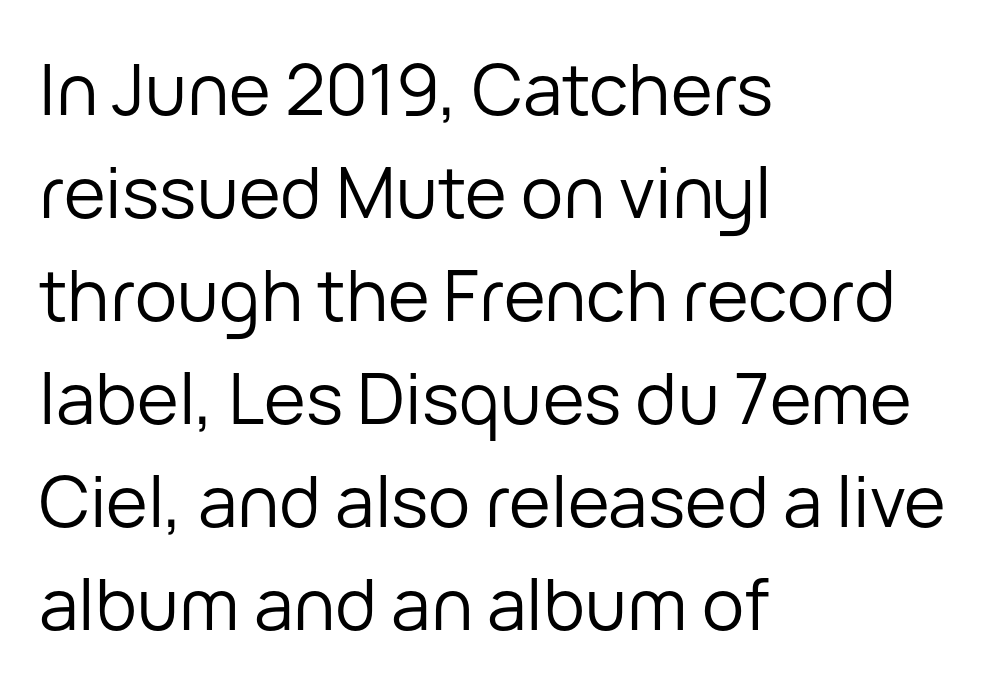
The image shows 71 px regular-weight sans-serif type, upright; set left-aligned, normal line spacing (1.45x), normal letter spacing, not underlined; low stroke contrast and a medium x-height.
